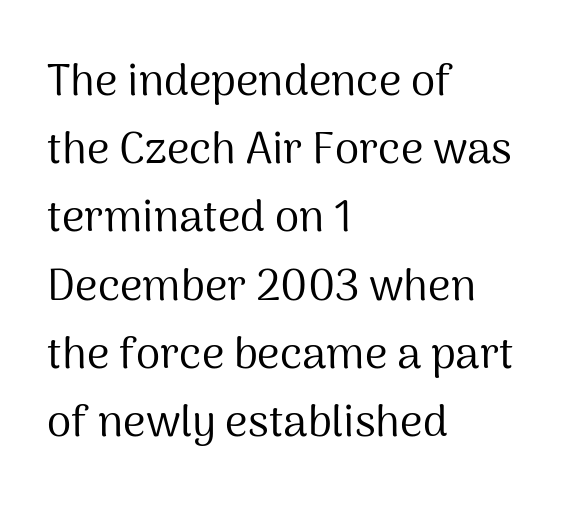
The image shows 44 px regular-weight sans-serif type, upright; set left-aligned, normal line spacing (1.55x), normal letter spacing, not underlined; medium stroke contrast and a medium x-height.
